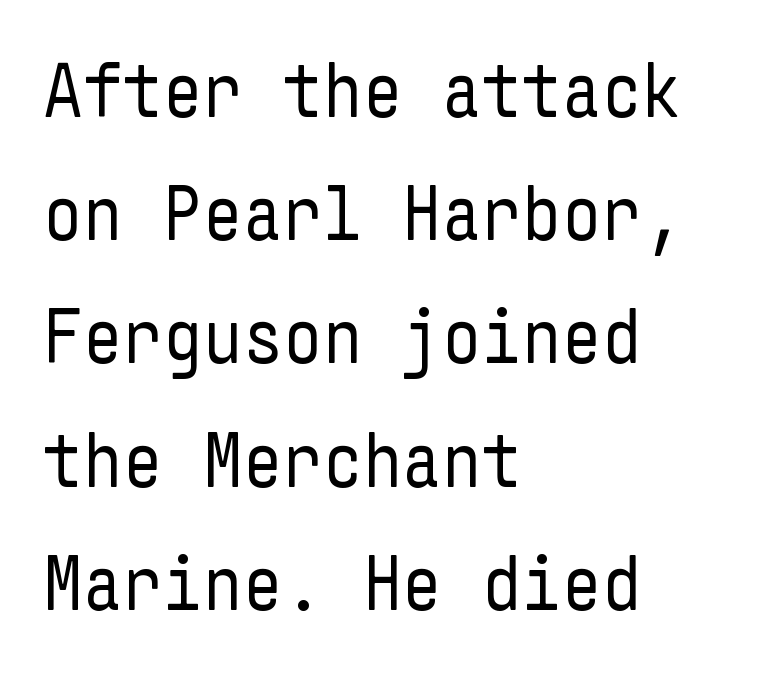
A normal amount of white space separates one row of letters from the next. This is sans-serif lettering, the kind often seen on screens and signage. Heft: none added — not bold. Italic: no, the glyphs are upright roman. The compositor pushed each line to the left boundary.
